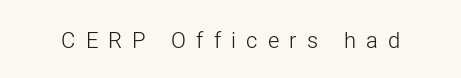
The letterforms sit at book weight or below. The foot of each line stays bare and open. A roman cut, with each character standing at attention. The line texture is sparse and dotted thanks to wide tracking.
